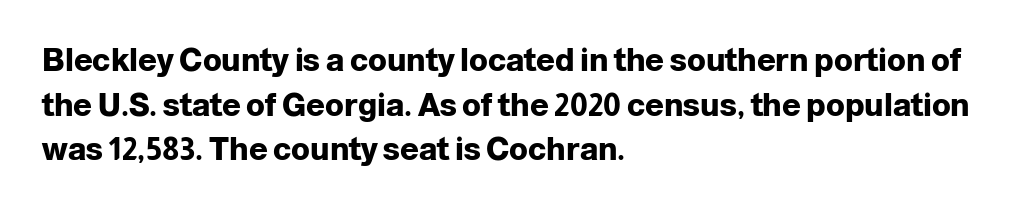
Q: Is the text bold? A: Yes.
Q: Is the text italic (slanted)? A: No, it is upright.
Q: Is the typeface a serif or a sans-serif typeface? A: Sans-serif.
Q: Is the text underlined? A: No.
Q: How is the paragraph aligned? A: Left-aligned.
Q: Is the spacing between letters normal or unusually wide? A: Normal.
Q: Is the spacing between lines tight, normal or loose? A: Normal.
Q: Width (condensed, normal, or wide)? A: Normal.
Q: Stroke contrast? A: Low.
Q: x-height? A: Medium.
Q: Monospaced? A: No.
